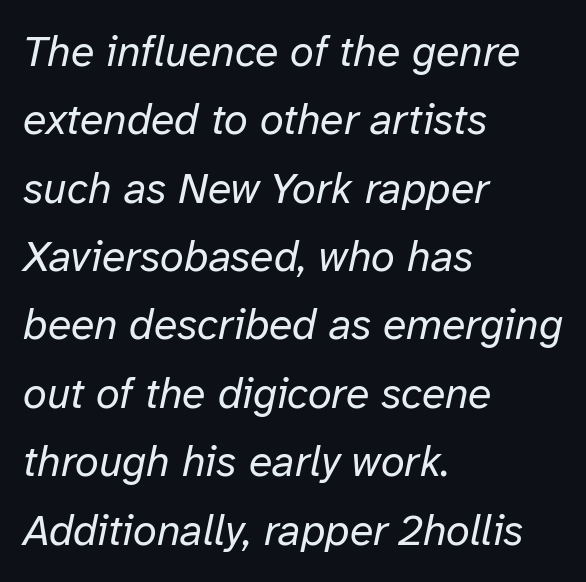
{"italic": "yes", "lean": "right", "slant_degrees": 12, "bold": "no", "weight": "regular", "width": "normal", "stroke_contrast": "low", "x_height": "medium", "monospaced": "no", "underline": "no", "align": "left", "line_spacing": "normal", "line_spacing_ratio": 1.59, "letter_spacing": "normal", "letter_spacing_em": 0.0, "glyph_px": 43}
